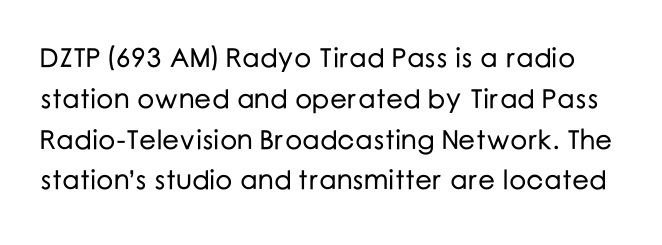
{"italic": "no", "underline": "no", "line_spacing": "normal", "line_spacing_ratio": 1.51, "letter_spacing": "normal", "letter_spacing_em": 0.0, "glyph_px": 27}
